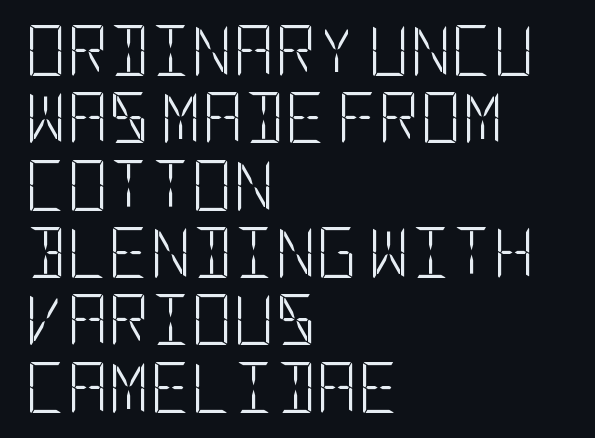
The image shows 51 px light, condensed sans-serif type, upright; set left-aligned, normal line spacing (1.32x), normal letter spacing, not underlined; low stroke contrast and a large x-height.
